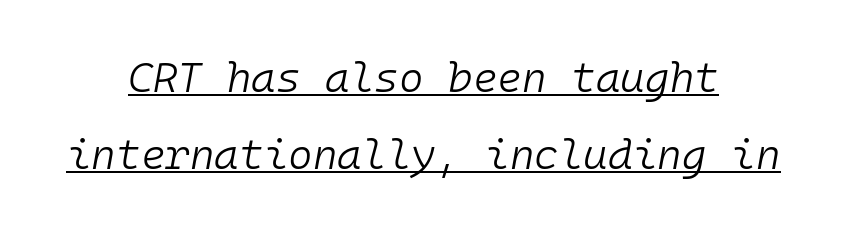
This sample uses plain, unmodified letter spacing. Italic? Definitely — the glyphs are oblique. Stem width sits at or under what a default text font uses. Neither beginnings nor endings align; midpoints do. Underlined type. Do the characters align in a grid? Yes, the font is monospaced.
